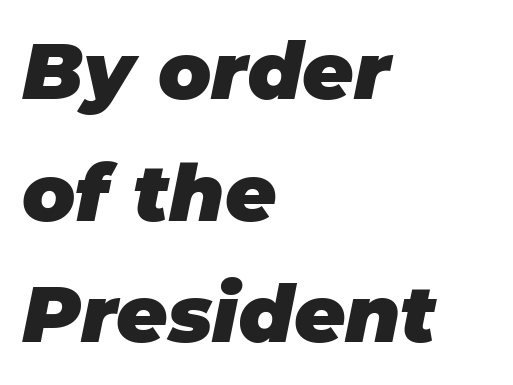
Q: Is the text bold? A: Yes.
Q: Is the text italic (slanted)? A: Yes, it leans right by about 11 degrees.
Q: Is the text underlined? A: No.
Q: How is the paragraph aligned? A: Left-aligned.
Q: Is the spacing between letters normal or unusually wide? A: Normal.
Q: Is the spacing between lines tight, normal or loose? A: Normal.
Q: Width (condensed, normal, or wide)? A: Normal.
Q: Stroke contrast? A: Low.
Q: x-height? A: Large.
Q: Monospaced? A: No.
